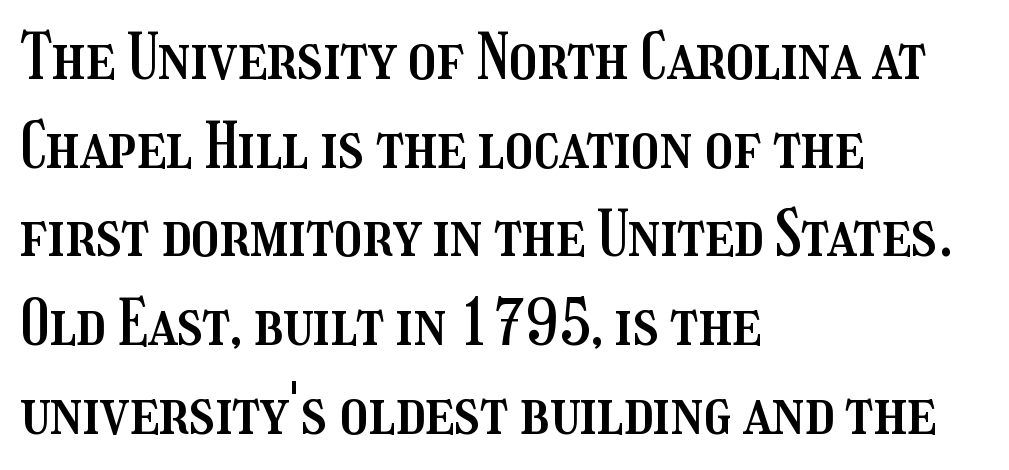
The image shows 62 px condensed type, upright; set left-aligned, normal line spacing (1.43x), normal letter spacing, not underlined; medium stroke contrast and a medium x-height.
